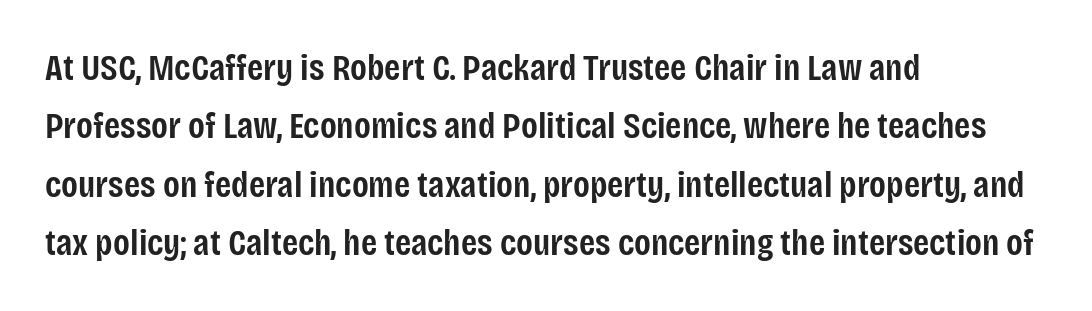
The image shows 37 px semibold, condensed sans-serif type, upright; set left-aligned, normal line spacing (1.58x), normal letter spacing, not underlined; low stroke contrast and a large x-height.
